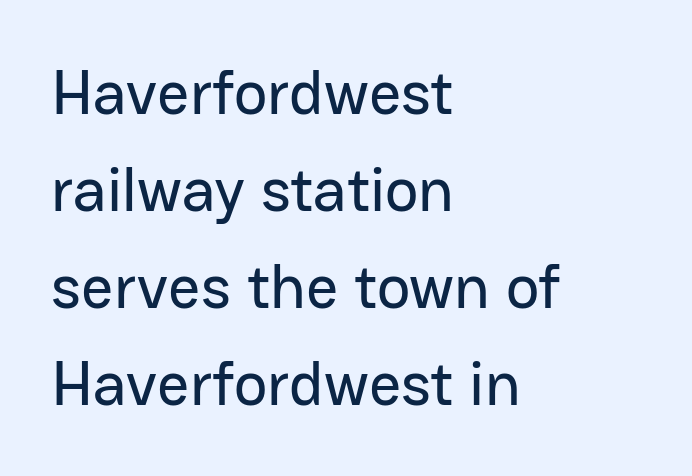
Q: Is the text italic (slanted)? A: No, it is upright.
Q: Is the typeface a serif or a sans-serif typeface? A: Sans-serif.
Q: Is the text underlined? A: No.
Q: How is the paragraph aligned? A: Left-aligned.
Q: Is the spacing between letters normal or unusually wide? A: Normal.
Q: Is the spacing between lines tight, normal or loose? A: Normal.
Q: Width (condensed, normal, or wide)? A: Normal.
Q: Stroke contrast? A: Low.
Q: x-height? A: Medium.
Q: Monospaced? A: No.
